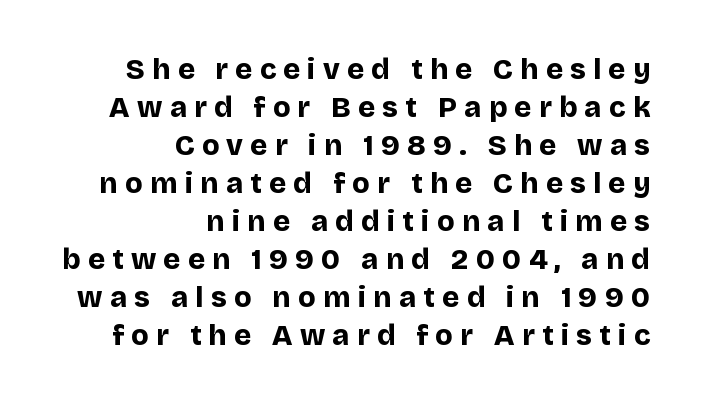
Q: Is the text bold? A: Yes.
Q: Is the text italic (slanted)? A: No, it is upright.
Q: Is the typeface a serif or a sans-serif typeface? A: Sans-serif.
Q: Is the text underlined? A: No.
Q: How is the paragraph aligned? A: Right-aligned.
Q: Is the spacing between letters normal or unusually wide? A: Unusually wide.
Q: Is the spacing between lines tight, normal or loose? A: Normal.
Q: Width (condensed, normal, or wide)? A: Normal.
Q: Stroke contrast? A: Low.
Q: x-height? A: Large.
Q: Monospaced? A: No.
